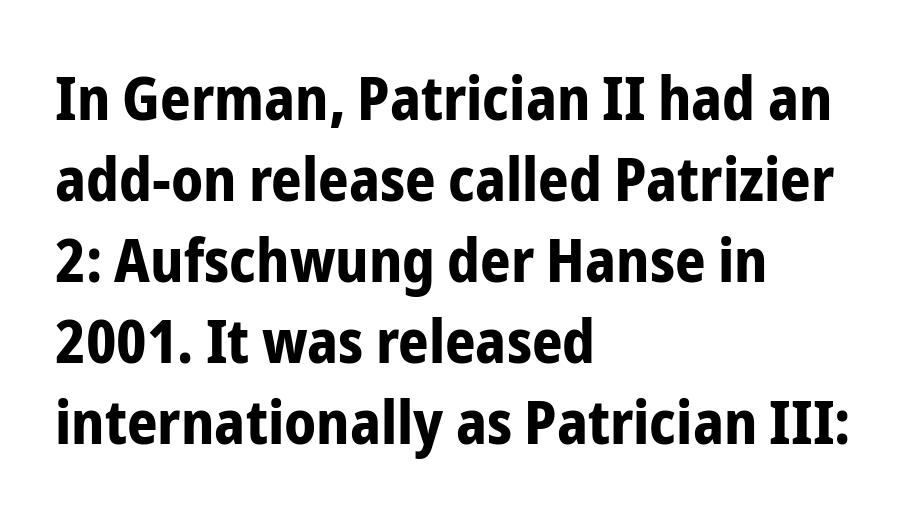
{"serif": "no", "italic": "no", "bold": "yes", "weight": "bold", "width": "condensed", "stroke_contrast": "low", "x_height": "medium", "monospaced": "no", "underline": "no", "align": "left", "line_spacing": "normal", "line_spacing_ratio": 1.35, "letter_spacing": "normal", "letter_spacing_em": 0.0, "glyph_px": 60}
